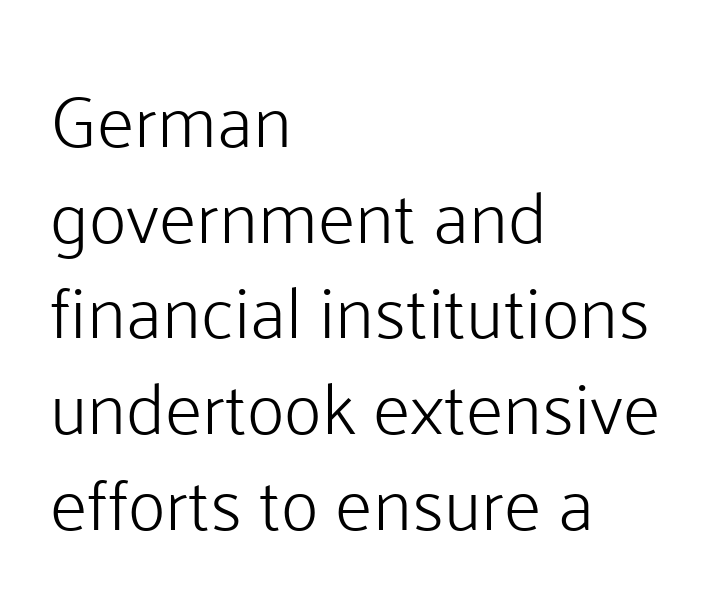
The image shows 73 px light sans-serif type, upright; set left-aligned, normal line spacing (1.31x), normal letter spacing, not underlined; low stroke contrast and a medium x-height.
